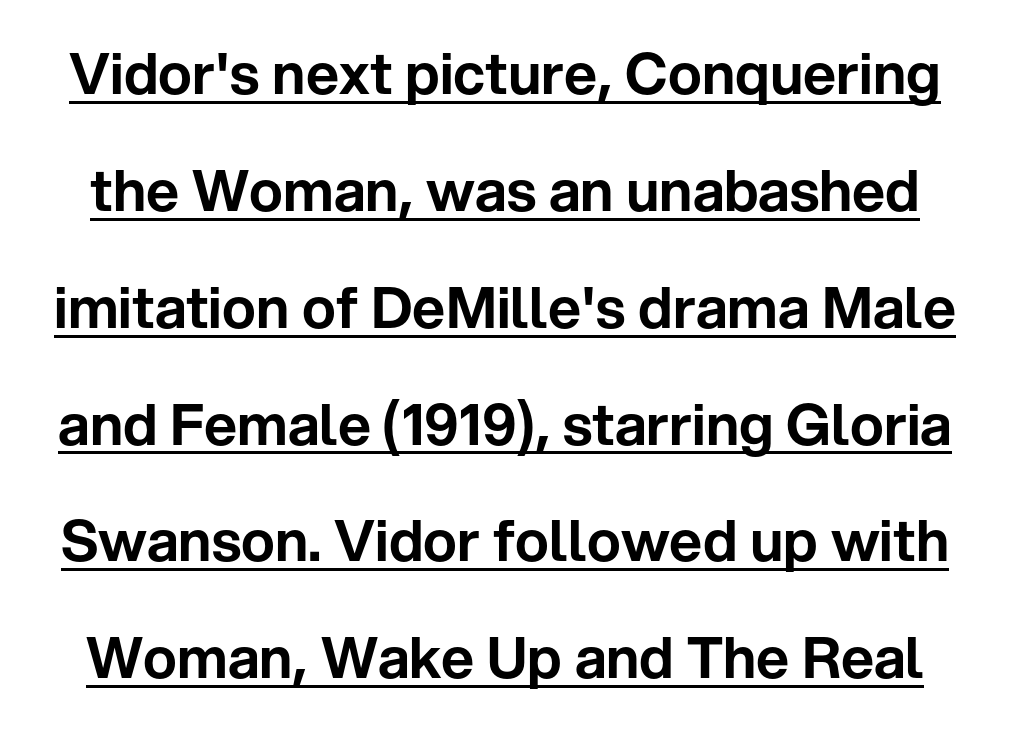
{"serif": "no", "italic": "no", "width": "normal", "stroke_contrast": "low", "x_height": "medium", "monospaced": "no", "underline": "yes", "line_spacing": "loose", "line_spacing_ratio": 2.05, "letter_spacing": "normal", "letter_spacing_em": 0.0, "glyph_px": 57}
